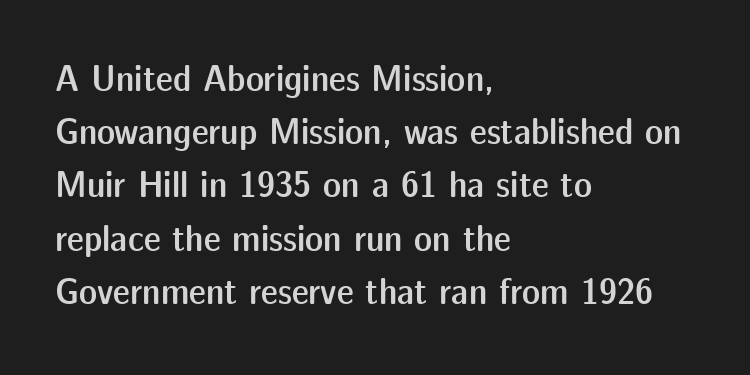
The lines sit at an ordinary, default distance from one another. The rendering uses natural spacing where letterforms have individual widths. The words here are not underlined. These lines were composed using upright roman letters.
